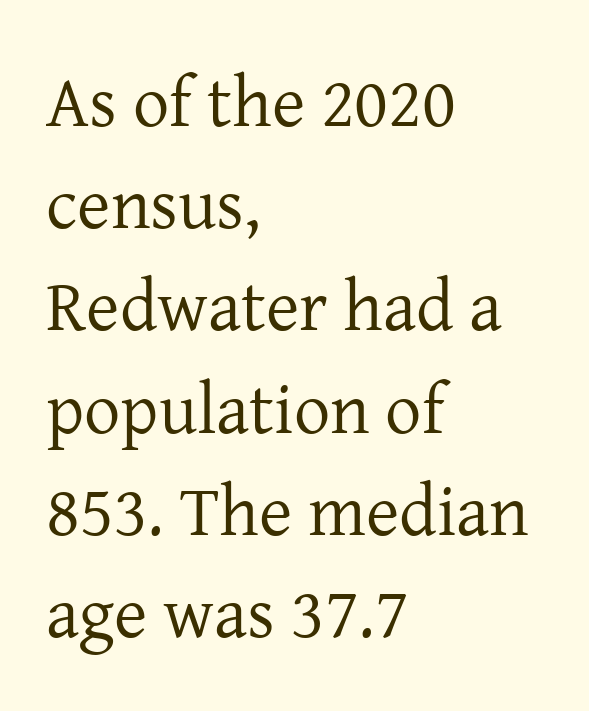
Q: Is the text bold? A: No.
Q: Is the text italic (slanted)? A: No, it is upright.
Q: Is the typeface a serif or a sans-serif typeface? A: Serif.
Q: Is the text underlined? A: No.
Q: How is the paragraph aligned? A: Left-aligned.
Q: Is the spacing between letters normal or unusually wide? A: Normal.
Q: Is the spacing between lines tight, normal or loose? A: Normal.
Q: Width (condensed, normal, or wide)? A: Normal.
Q: Stroke contrast? A: Low.
Q: x-height? A: Medium.
Q: Monospaced? A: No.
